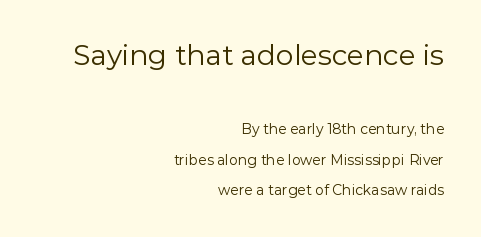
{"serif": "no", "italic": "no", "bold": "no", "weight": "regular", "width": "normal", "stroke_contrast": "low", "x_height": "medium", "monospaced": "no", "underline": "no", "align": "right", "line_spacing": "loose", "line_spacing_ratio": 2.18, "letter_spacing": "normal", "letter_spacing_em": 0.0, "larger_block": "first", "size_ratio": 2.0, "glyph_px": 28}
